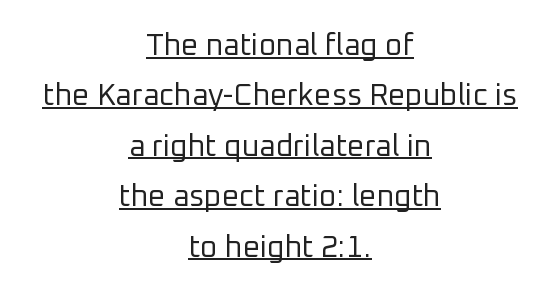
Q: Is the text bold? A: No.
Q: Is the text italic (slanted)? A: No, it is upright.
Q: Is the typeface a serif or a sans-serif typeface? A: Sans-serif.
Q: Is the text underlined? A: Yes.
Q: How is the paragraph aligned? A: Centered.
Q: Is the spacing between letters normal or unusually wide? A: Normal.
Q: Is the spacing between lines tight, normal or loose? A: Normal.
Q: Width (condensed, normal, or wide)? A: Normal.
Q: Stroke contrast? A: Low.
Q: x-height? A: Medium.
Q: Monospaced? A: No.
